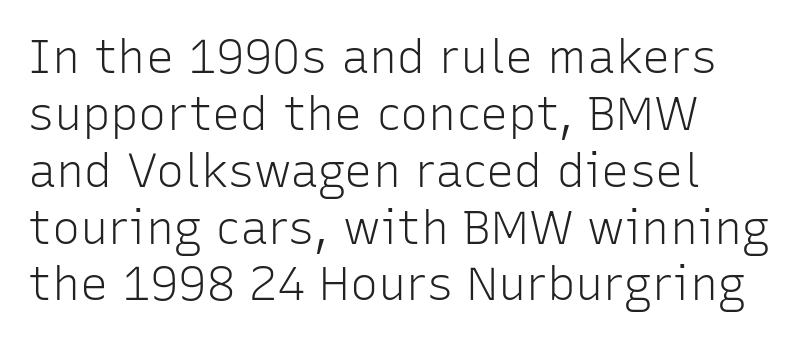
Does the lettering tilt? It doesn't — this is upright. The face used here is proportionally spaced, like ordinary book or web type. The typeface chosen for these lines omits serifs. Each row of text sits above clean, open space.
